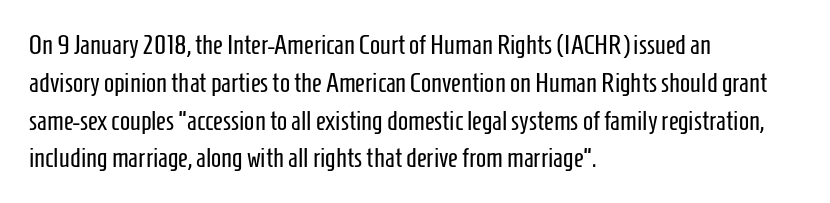
{"italic": "no", "bold": "no", "underline": "no", "align": "left", "line_spacing": "normal", "line_spacing_ratio": 1.4, "letter_spacing": "normal", "letter_spacing_em": 0.0, "glyph_px": 27}
